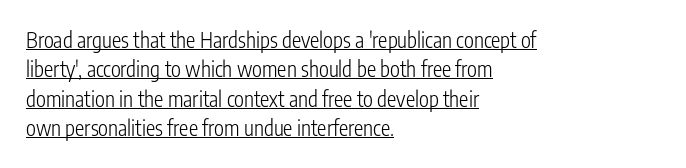
The rows are spaced the way most documents space them. Compared with a centered layout, this one pins lines to the left instead. Does a line run under the words? Yes, clearly. Is the type heavy? It reads as light-to-regular instead.
